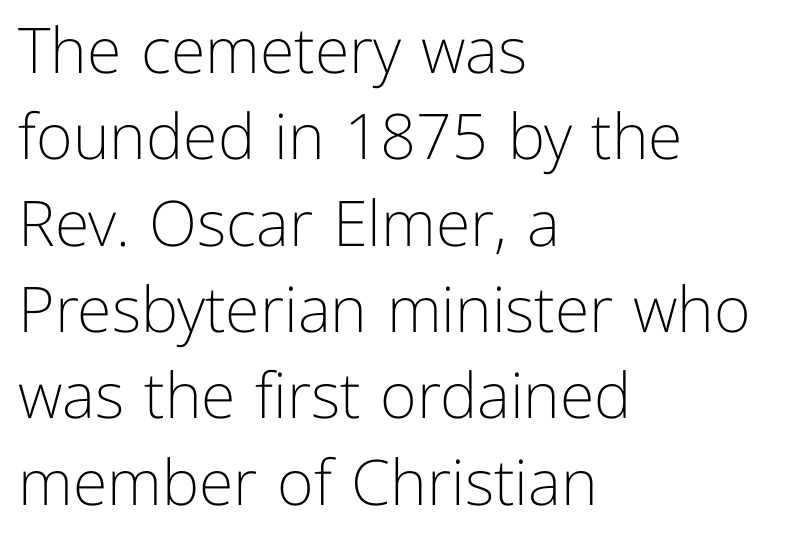
{"serif": "no", "italic": "no", "bold": "no", "weight": "light", "width": "normal", "stroke_contrast": "low", "x_height": "medium", "monospaced": "no", "underline": "no", "align": "left", "line_spacing": "normal", "line_spacing_ratio": 1.37, "letter_spacing": "normal", "letter_spacing_em": 0.0, "glyph_px": 63}
